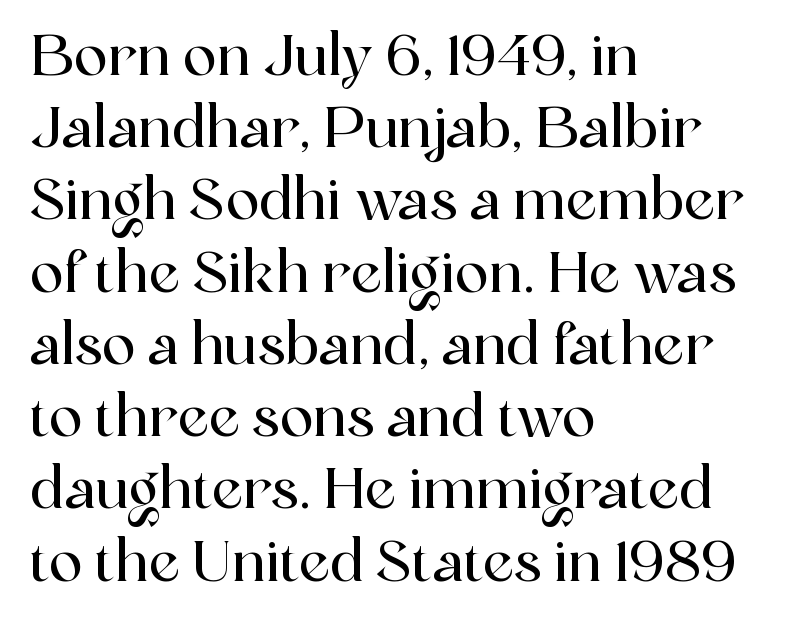
The image shows 56 px serif type, upright; set left-aligned, normal line spacing (1.29x), normal letter spacing, not underlined; a medium x-height.
